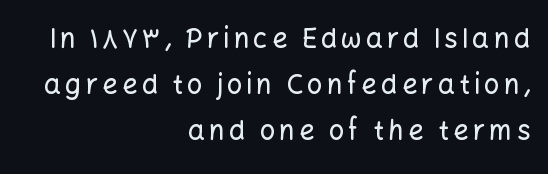
This rendering features lettering with no underline. Casual observation: everything's shoved over to the right. Rendered with straight, roman letterforms.
